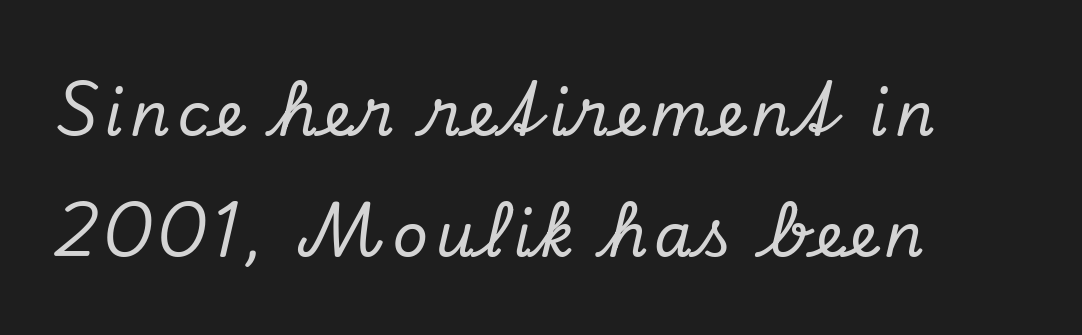
The image shows 62 px serif type, italic (leaning right); set left-aligned, loose line spacing (1.95x), not underlined; low stroke contrast and a small x-height.
